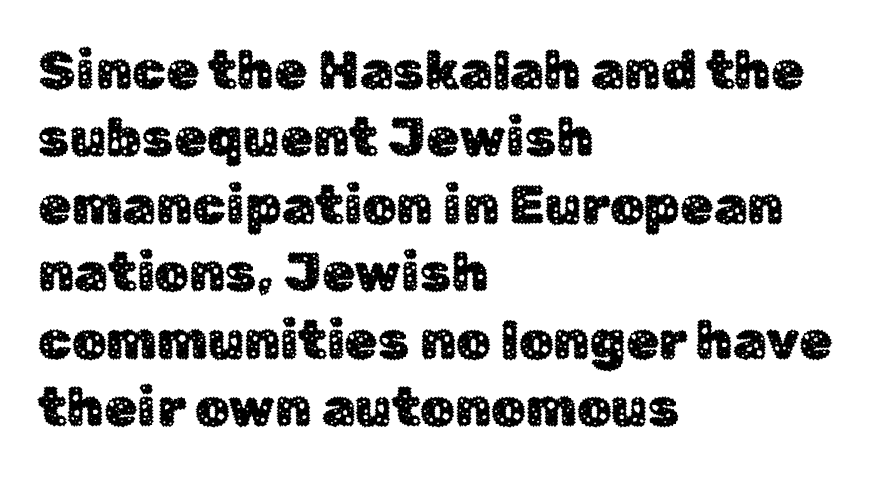
Posture: vertical. The vertical gap from one line to the next is medium. The rendering anchors every line to the left-hand side. The glyphs are unaccompanied by any horizontal stroke below them.
